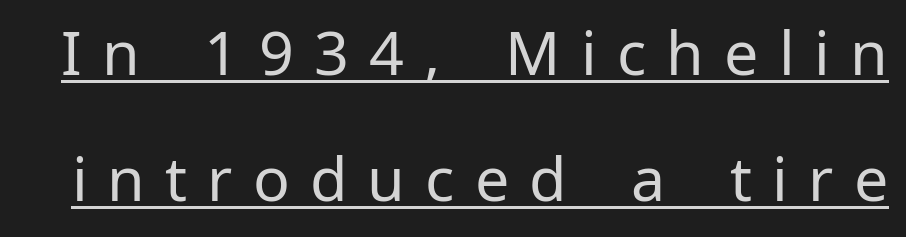
Weight class: somewhere from thin through regular. In terms of letterform style, serifs are entirely absent. Compared with undecorated copy, this sample adds a rule below the words. Spacing verdict: proportional, widths tailored to each character.
